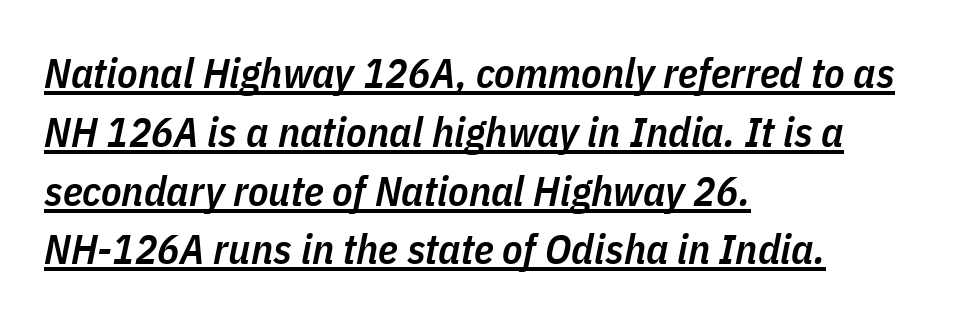
Note the varied advance widths — an 'i' is clearly narrower than an 'm'. Has an underline been added? It has. Line starts are locked; line ends wander. You could call the tracking neutral — neither tight nor loose. The face used here has a pronounced slope to its letters. Normally led — the rows are evenly, conventionally spaced.
